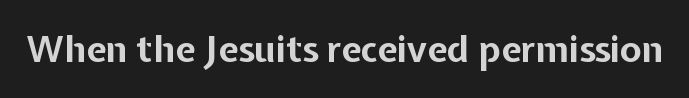
{"serif": "no", "italic": "no", "bold": "yes", "weight": "bold", "width": "normal", "stroke_contrast": "low", "x_height": "medium", "monospaced": "no", "underline": "no", "letter_spacing": "normal", "letter_spacing_em": 0.0, "glyph_px": 36}
